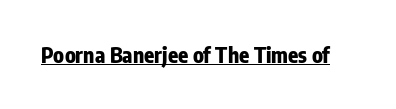
Q: Is the text bold? A: Yes.
Q: Is the text italic (slanted)? A: No, it is upright.
Q: Is the text underlined? A: Yes.
Q: Is the spacing between letters normal or unusually wide? A: Normal.
